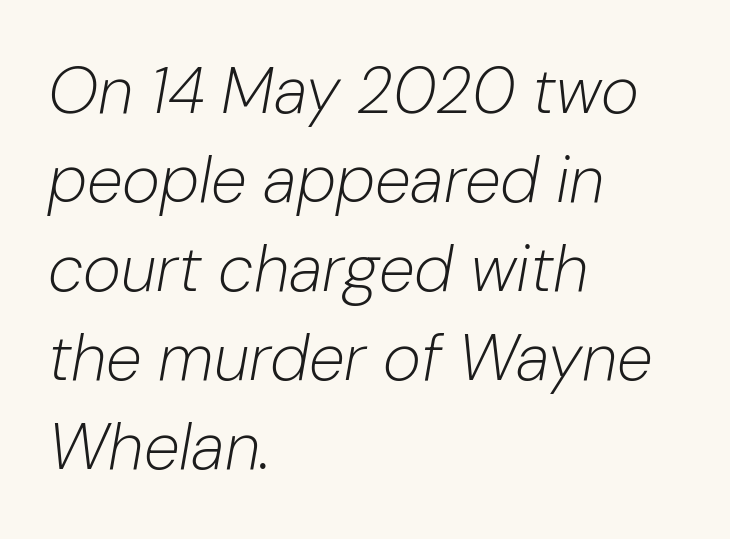
Interline gaps are of average width in this sample. A typesetter would mark this as italic. No chunkiness to these letters — they're not bold. You could not count columns in this text — the font is proportionally spaced. The gaps between neighbouring characters are ordinary and unremarkable. Short and long lines alike share a common starting point at left.
